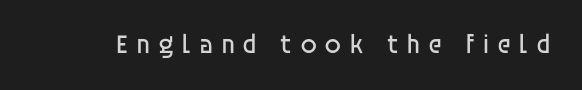
{"italic": "no", "bold": "no", "underline": "no", "letter_spacing": "wide", "letter_spacing_em": 0.26, "glyph_px": 27}
